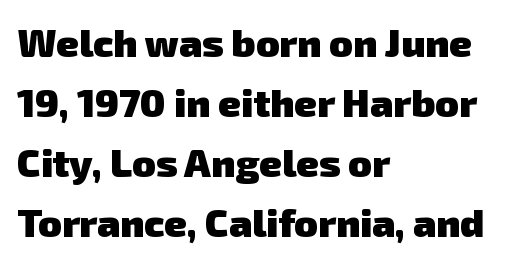
The image shows 39 px heavy sans-serif type; set left-aligned, normal line spacing (1.54x), normal letter spacing, not underlined; low stroke contrast and a medium x-height.
